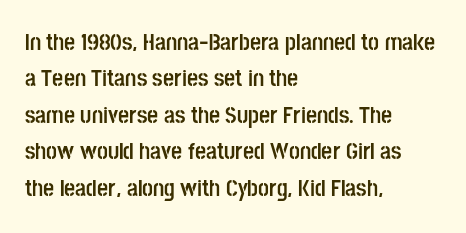
Q: Is the text bold? A: Yes.
Q: Is the text italic (slanted)? A: No, it is upright.
Q: Is the text underlined? A: No.
Q: How is the paragraph aligned? A: Left-aligned.
Q: Is the spacing between letters normal or unusually wide? A: Normal.
Q: Is the spacing between lines tight, normal or loose? A: Normal.
